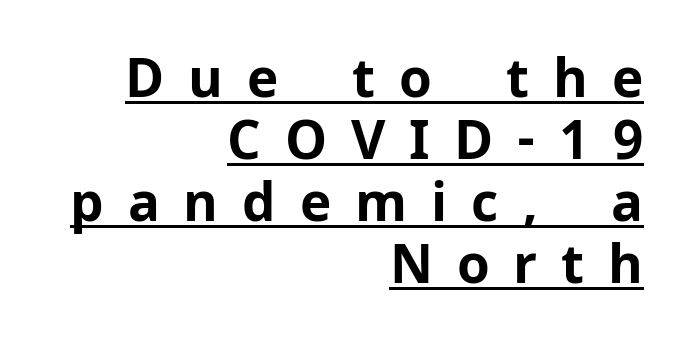
The lettering is marked with a stroke running underneath it. Does the type have serifs? No, each stem ends abruptly. Stroke thickness is high; the sample reads as a true bold. Looks like regular typesetting: each glyph gets only the width it needs.
